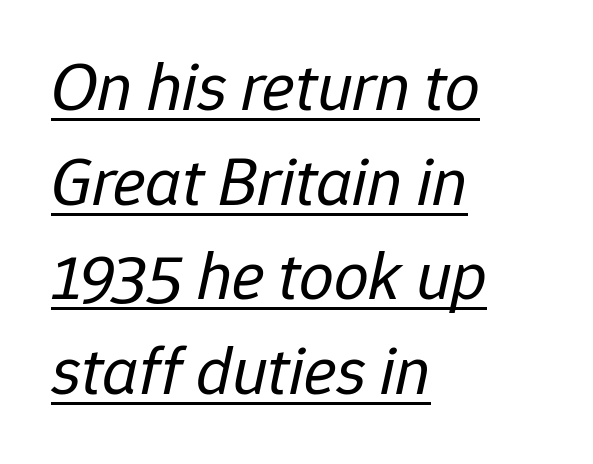
{"italic": "yes", "lean": "right", "slant_degrees": 12, "bold": "no", "weight": "regular", "width": "normal", "stroke_contrast": "low", "x_height": "medium", "monospaced": "no", "underline": "yes", "align": "left", "line_spacing": "normal", "line_spacing_ratio": 1.37, "letter_spacing": "normal", "letter_spacing_em": 0.0, "glyph_px": 69}
